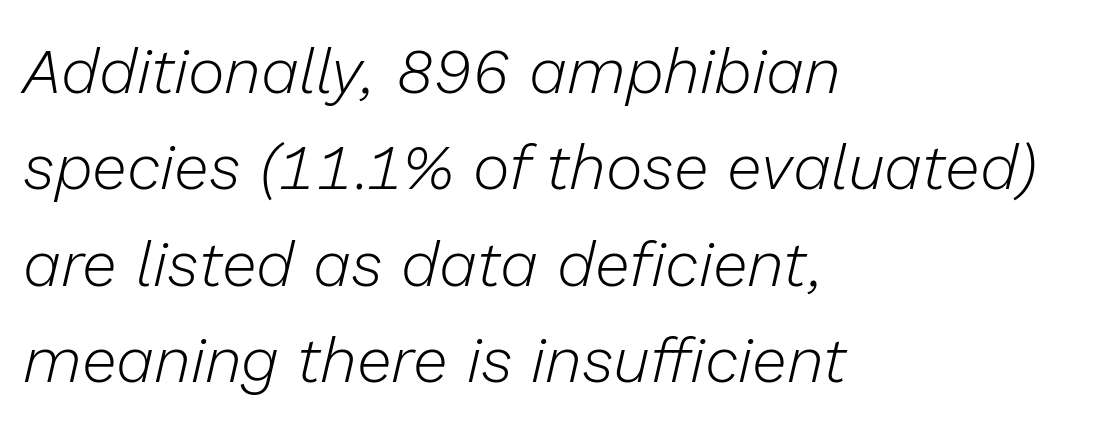
The image shows 63 px light type, italic (leaning right); set left-aligned, normal line spacing (1.53x), normal letter spacing, not underlined; low stroke contrast and a medium x-height.
